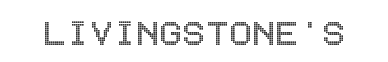
{"italic": "no", "width": "condensed", "x_height": "large", "underline": "no", "letter_spacing": "normal", "letter_spacing_em": 0.0, "glyph_px": 43}
